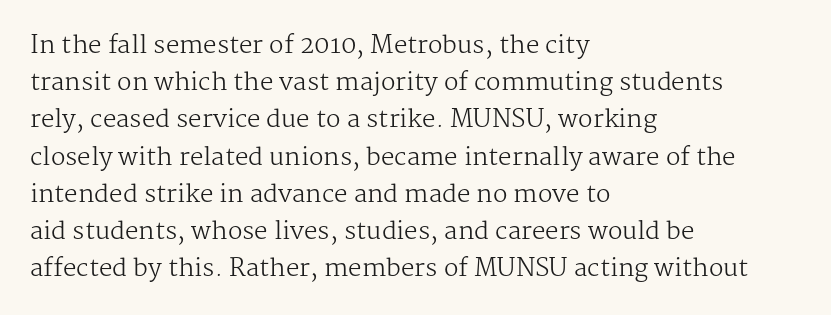
{"italic": "no", "bold": "no", "underline": "no", "align": "left", "line_spacing": "normal", "line_spacing_ratio": 1.55, "letter_spacing": "normal", "letter_spacing_em": 0.0, "glyph_px": 24}
